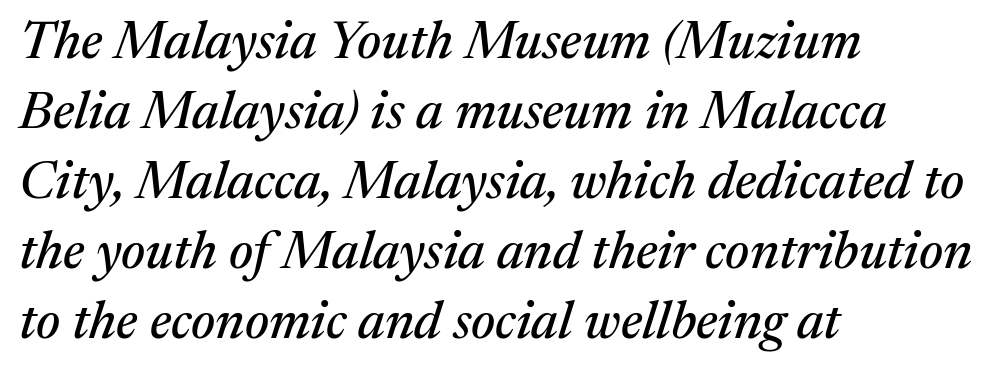
{"serif": "yes", "italic": "yes", "lean": "right", "slant_degrees": 17, "width": "normal", "stroke_contrast": "medium", "x_height": "medium", "monospaced": "no", "underline": "no", "align": "left", "line_spacing": "normal", "line_spacing_ratio": 1.32, "letter_spacing": "normal", "letter_spacing_em": 0.0, "glyph_px": 53}
